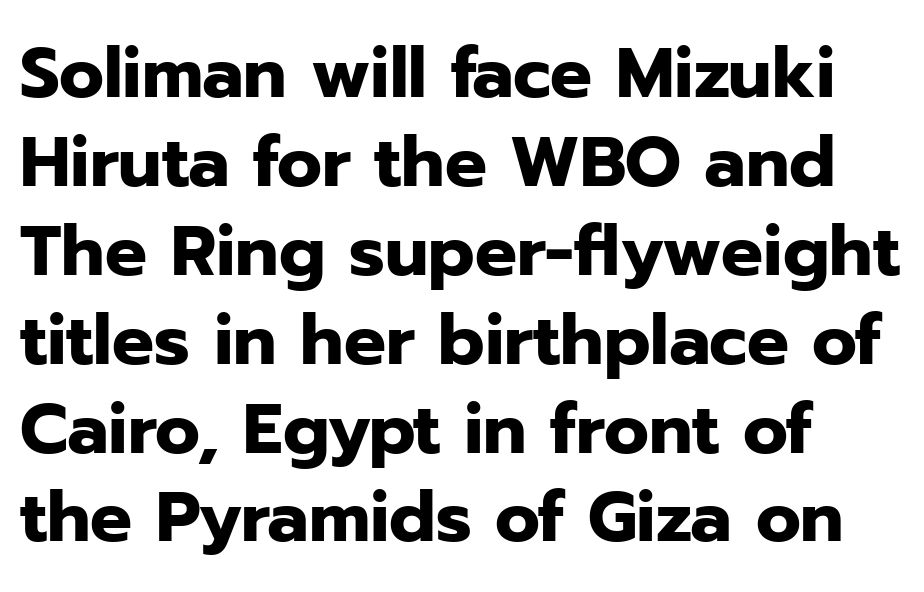
Q: Is the text bold? A: Yes.
Q: Is the text italic (slanted)? A: No, it is upright.
Q: Is the typeface a serif or a sans-serif typeface? A: Sans-serif.
Q: Is the text underlined? A: No.
Q: How is the paragraph aligned? A: Left-aligned.
Q: Is the spacing between letters normal or unusually wide? A: Normal.
Q: Is the spacing between lines tight, normal or loose? A: Normal.
Q: Width (condensed, normal, or wide)? A: Normal.
Q: Stroke contrast? A: Low.
Q: x-height? A: Medium.
Q: Monospaced? A: No.
